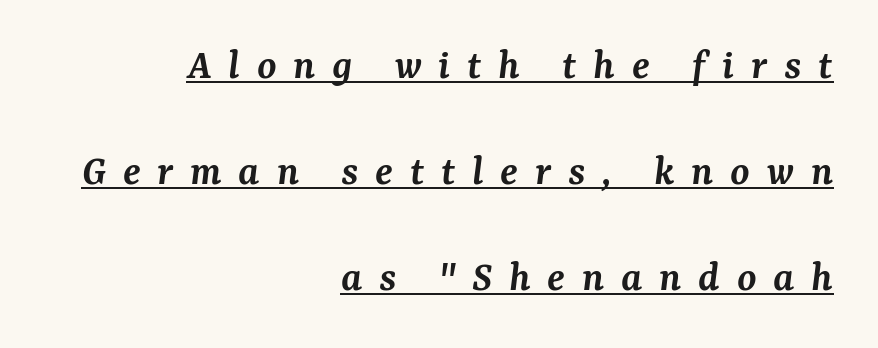
The image shows 44 px semibold serif type, italic (leaning right); set right-aligned, loose line spacing (2.41x), unusually wide letter spacing (+0.38 em), underlined; medium stroke contrast and a medium x-height.
